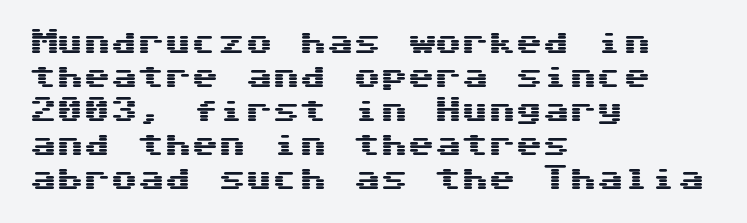
The image shows 27 px text type, upright; set left-aligned, normal line spacing (1.26x), normal letter spacing, not underlined.
